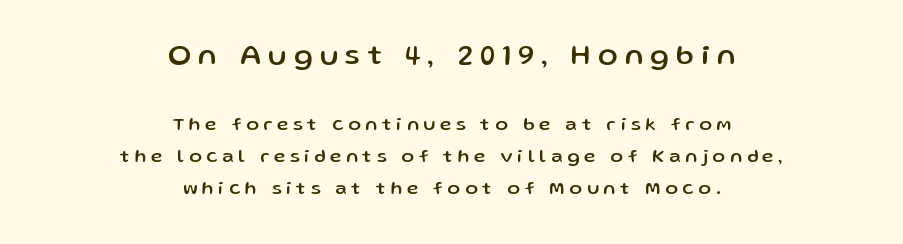
The image shows 29 px sans-serif type, upright; set centered, normal line spacing (1.68x), unusually wide letter spacing (+0.25 em), not underlined; the first (top) block is 1.53x larger; low stroke contrast and a medium x-height.
